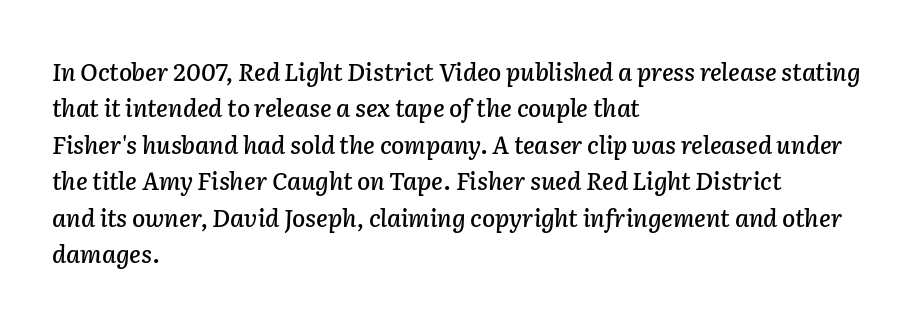
{"italic": "yes", "lean": "right", "slant_degrees": 2, "underline": "no", "align": "left", "line_spacing": "normal", "line_spacing_ratio": 1.52, "letter_spacing": "normal", "letter_spacing_em": 0.0, "glyph_px": 24}
